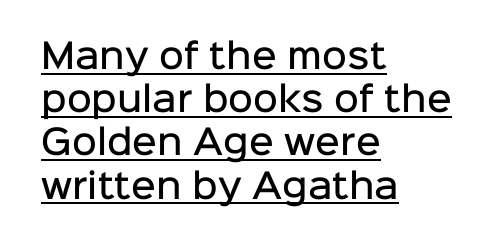
Q: Is the text bold? A: Semi-bold.
Q: Is the text italic (slanted)? A: No, it is upright.
Q: Is the typeface a serif or a sans-serif typeface? A: Sans-serif.
Q: Is the text underlined? A: Yes.
Q: How is the paragraph aligned? A: Left-aligned.
Q: Is the spacing between letters normal or unusually wide? A: Normal.
Q: Is the spacing between lines tight, normal or loose? A: Normal.
Q: Width (condensed, normal, or wide)? A: Normal.
Q: Stroke contrast? A: Low.
Q: x-height? A: Medium.
Q: Monospaced? A: No.
